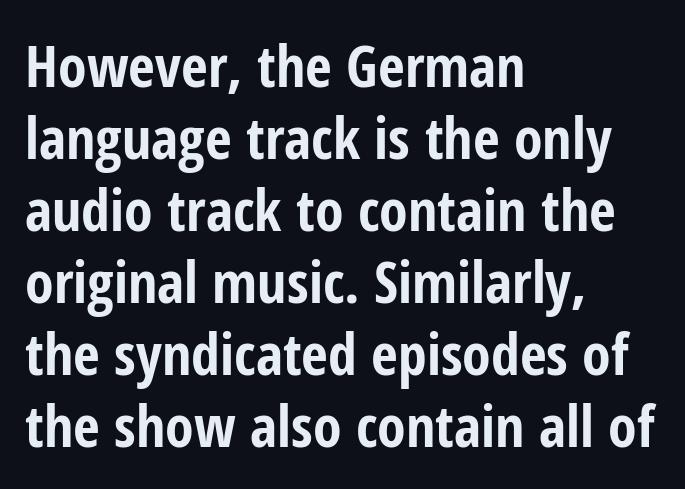
{"serif": "no", "italic": "no", "bold": "yes", "weight": "bold", "width": "condensed", "stroke_contrast": "low", "x_height": "medium", "monospaced": "no", "underline": "no", "align": "left", "line_spacing_ratio": 1.24, "letter_spacing": "normal", "letter_spacing_em": 0.0, "glyph_px": 58}
